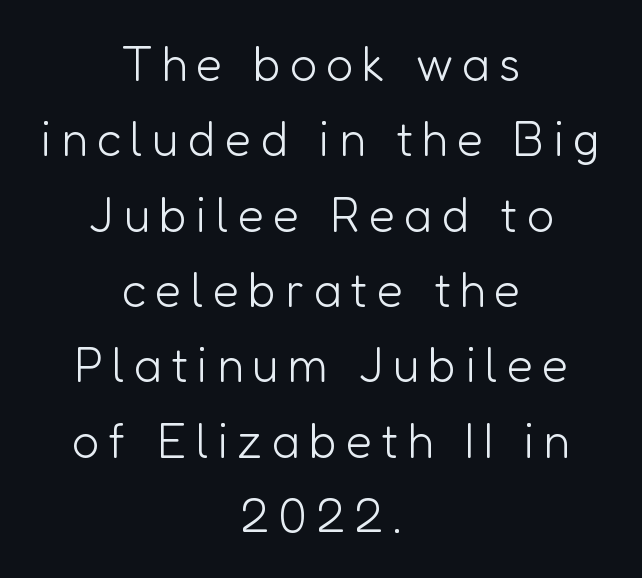
Vertical stems look standard width or narrower in stroke. Rows of type keep a routine distance in the vertical direction. Short and long lines alike share a common midpoint. Nope, not italic — everything's standing straight. Does the type have serifs? No, each stem ends abruptly.
